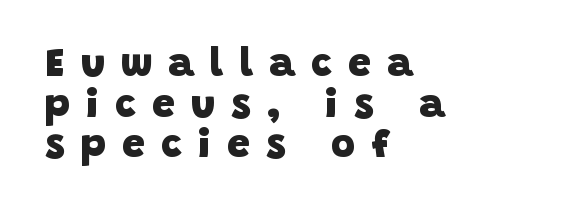
The image shows 41 px heavy sans-serif type; set left-aligned, tight line spacing (0.99x), unusually wide letter spacing (+0.39 em), not underlined; low stroke contrast and a large x-height.
